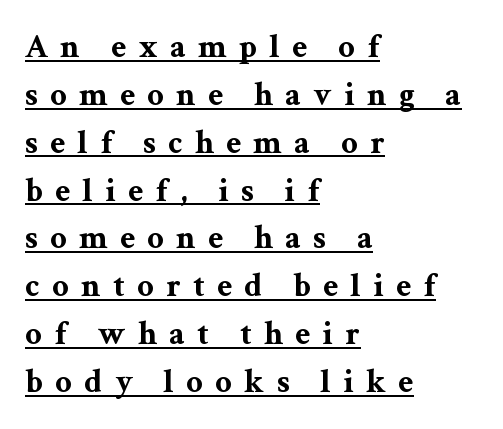
{"serif": "yes", "italic": "no", "bold": "yes", "weight": "bold", "width": "wide", "stroke_contrast": "medium", "x_height": "medium", "monospaced": "no", "underline": "yes", "align": "left", "line_spacing": "normal", "line_spacing_ratio": 1.45, "letter_spacing": "wide", "letter_spacing_em": 0.37, "glyph_px": 33}
